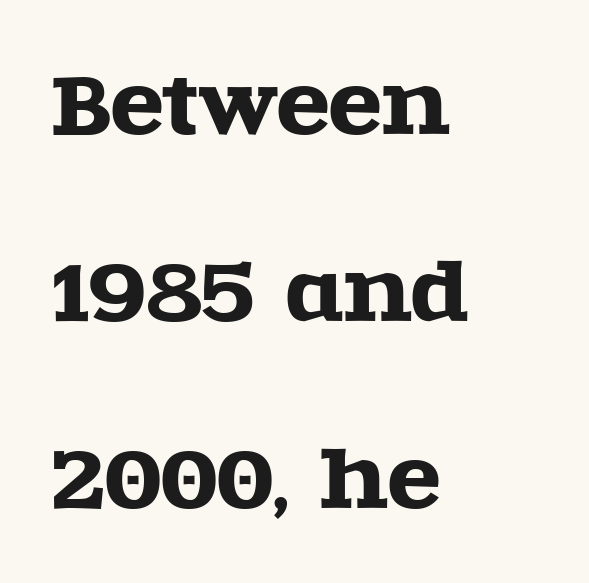
The image shows 78 px wide serif type, upright; set left-aligned, loose line spacing (2.4x), normal letter spacing, not underlined; a large x-height.
